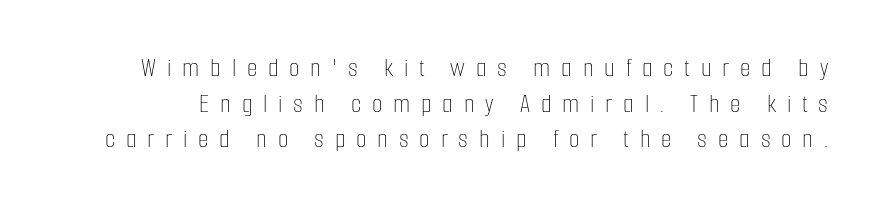
The image shows 27 px text type, upright; set normal line spacing (1.32x), unusually wide letter spacing (+0.4 em), not underlined.
